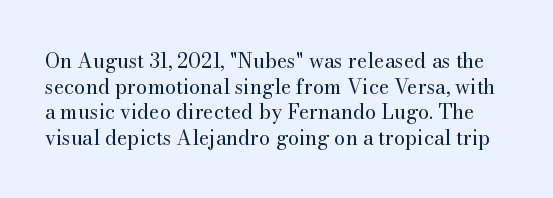
Nobody touched the tracking dial on this one. This sample keeps an unexceptional amount of space between lines. A typesetter would mark this as roman, not italic. No letter is thick-stroked: the sample isn't bold. Descenders hang freely into open space.
